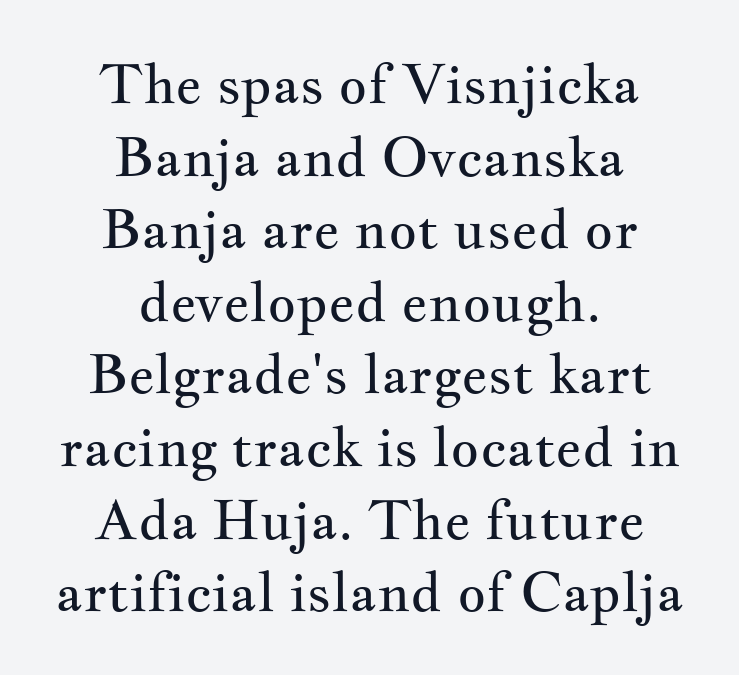
The text was rendered using a seriffed face with decorative stroke endings. Spacing verdict: proportional, widths tailored to each character. Reading down the block, each line starts at a different indent, mirrored at its end. The lettering holds an erect, upright posture throughout. Descenders are the only things crossing below the line. A typesetter would call this leading conventional body-copy spacing.
